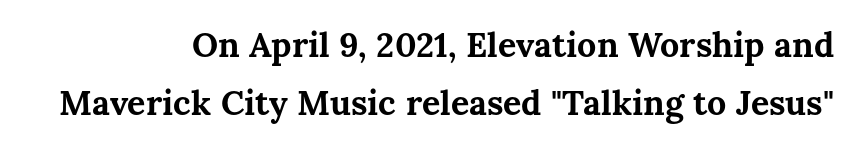
{"italic": "no", "bold": "yes", "weight": "bold", "width": "normal", "stroke_contrast": "medium", "x_height": "medium", "monospaced": "no", "underline": "no", "align": "right", "line_spacing": "normal", "line_spacing_ratio": 1.7, "letter_spacing": "normal", "letter_spacing_em": 0.0, "glyph_px": 34}
